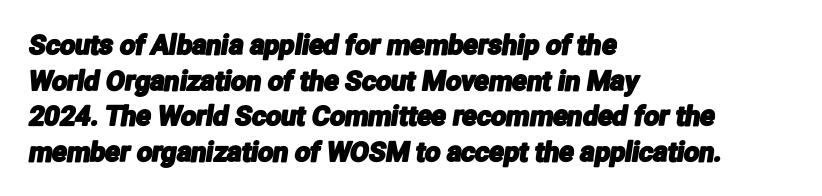
The image shows 27 px text type; set left-aligned, normal line spacing (1.32x), normal letter spacing, not underlined.
